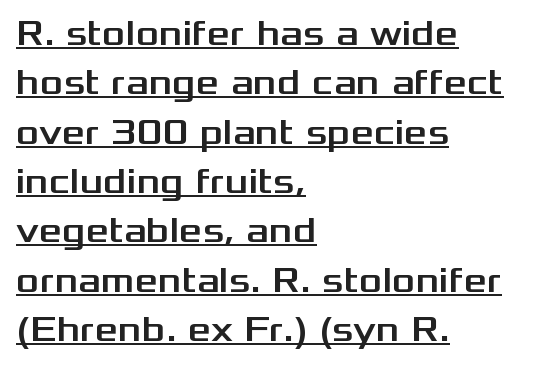
The image shows 36 px wide sans-serif type, upright; set left-aligned, normal line spacing (1.37x), normal letter spacing, underlined; medium stroke contrast and a medium x-height.
